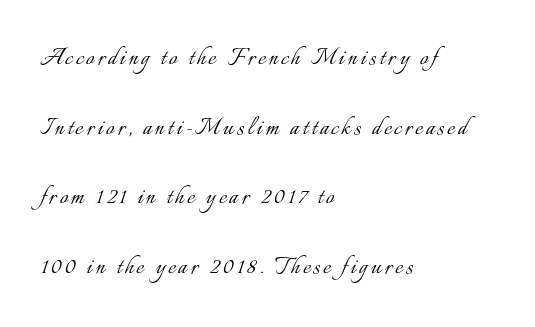
One glance says open: line gaps are wider than usual. Which margin do the lines hug? The left one — the right edge is uneven. Glance below the letters and you will spot only blank space. Is this a heavy cut? Hardly; it is regular or lighter.
